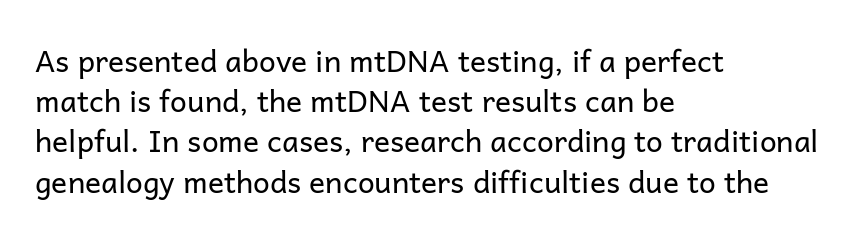
Is the block centered? No — it sits flush against the left margin. Beneath every word, the page is bare. Grotesque or geometric, the face here clearly has no serifs. Look at the tracking — it's just the regular setting, nothing added. Line spacing here is normal. Here the designer chose a conventional face with non-uniform glyph widths.
